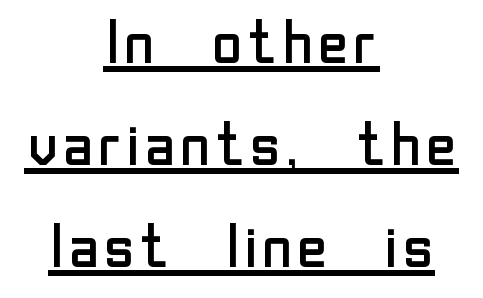
Vertical stems look standard width or narrower in stroke. Think of a printed novel: that variable character pitch is what you see here. The space between consecutive lines is moderate. Beneath each row of characters lies a ruled line. Tall strokes in this sample are plumb rather than angled. These lines are centered, leaving both edges ragged.
